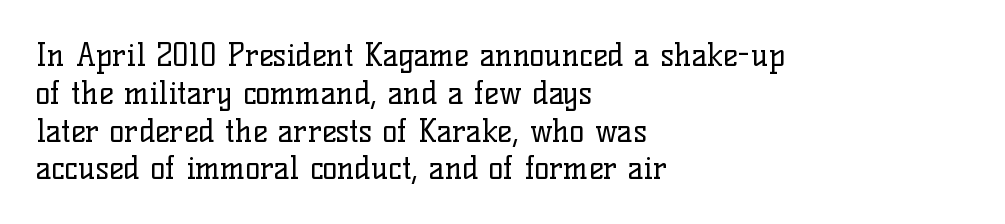
Letters rest on an invisible, unmarked baseline. A classic flush-left, rag-right setting is used for this passage. Posture: upright roman. Classification — serif. No heavy texture on the line: the type isn't bold. Short note: letters normally spaced.
